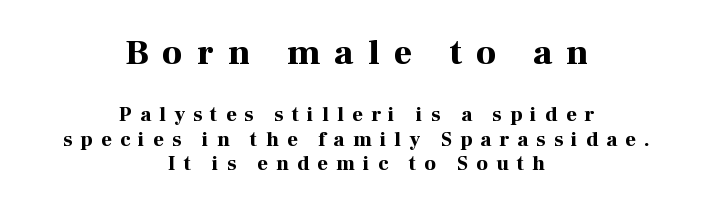
Q: Is the text bold? A: Yes.
Q: Is the text italic (slanted)? A: No, it is upright.
Q: Is the typeface a serif or a sans-serif typeface? A: Serif.
Q: Is the text underlined? A: No.
Q: How is the paragraph aligned? A: Centered.
Q: Is the spacing between letters normal or unusually wide? A: Unusually wide.
Q: Which block of text is set in a larger size, the first (top) or the second (bottom)? A: The first (top) one.
Q: Width (condensed, normal, or wide)? A: Normal.
Q: Stroke contrast? A: High.
Q: x-height? A: Medium.
Q: Monospaced? A: No.
